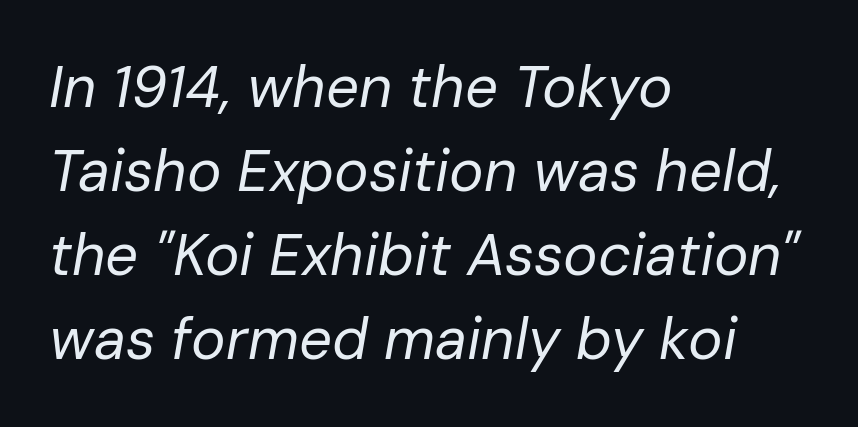
Spacing verdict: proportional, widths tailored to each character. Horizontally, the lines are justified to the leading edge only. The gap between lines stays unmarked. What's the leading like? Ordinary, nothing unusual. Each word holds together tightly as a unit, with standard inter-letter gaps.
